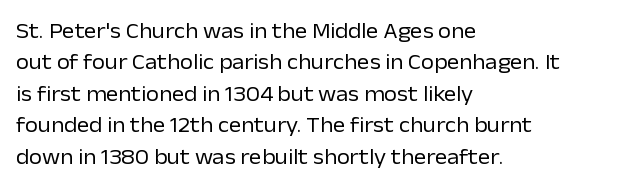
Each row of text sits above clean, open space. Italic? Not at all — the glyphs are vertical. Typeset ragged right — the left edge is the straight one. Each word holds together tightly as a unit, with standard inter-letter gaps. Interline gaps are of average width in this sample.
